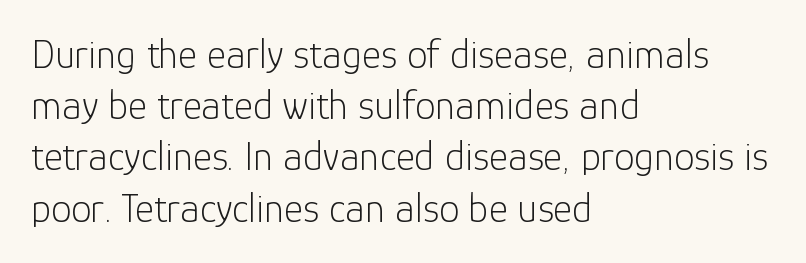
Q: Is the text bold? A: No.
Q: Is the text italic (slanted)? A: No, it is upright.
Q: Is the typeface a serif or a sans-serif typeface? A: Sans-serif.
Q: Is the text underlined? A: No.
Q: How is the paragraph aligned? A: Left-aligned.
Q: Is the spacing between letters normal or unusually wide? A: Normal.
Q: Is the spacing between lines tight, normal or loose? A: Normal.
Q: Width (condensed, normal, or wide)? A: Normal.
Q: Stroke contrast? A: Low.
Q: x-height? A: Medium.
Q: Monospaced? A: No.
